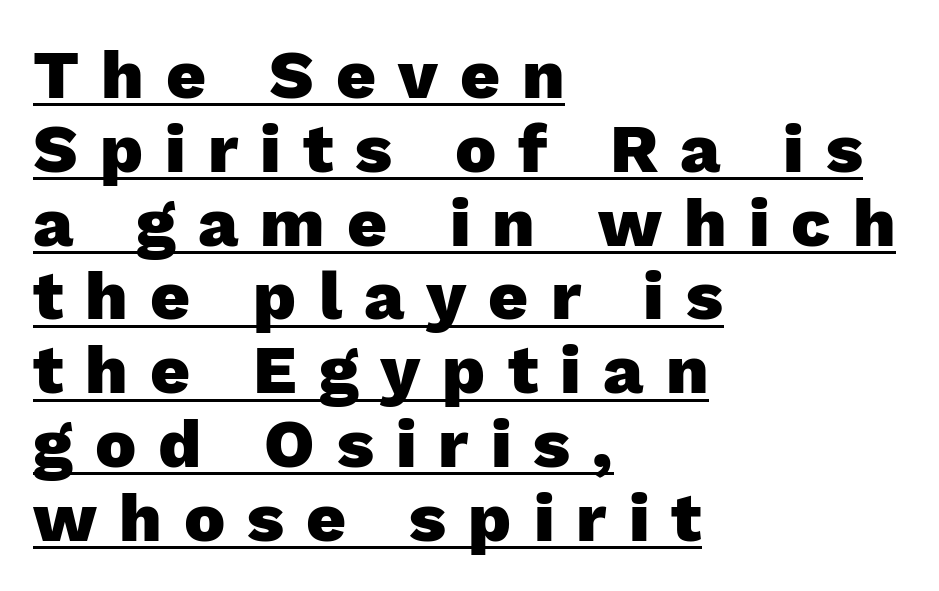
Notice how the stems are strictly vertical — no italics here. Words appear elongated and porous because spacing is wide. Short and long lines alike share a common starting point at left. Bold? Absolutely — the strokes are thick and heavy.
